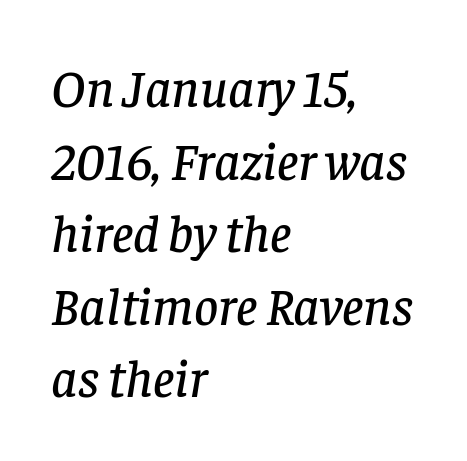
The image shows 53 px serif type, italic (leaning right); set left-aligned, normal line spacing (1.37x), normal letter spacing, not underlined; low stroke contrast and a large x-height.
